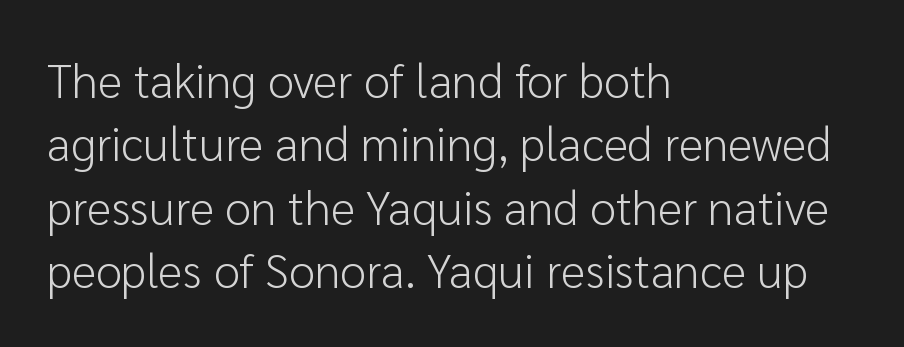
The image shows 47 px light sans-serif type, upright; set left-aligned, normal line spacing (1.35x), normal letter spacing, not underlined; low stroke contrast and a medium x-height.
